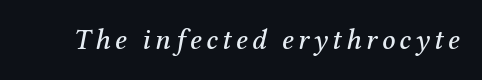
Q: Is the text italic (slanted)? A: Yes, it leans right by about 12 degrees.
Q: Is the typeface a serif or a sans-serif typeface? A: Serif.
Q: Is the text underlined? A: No.
Q: Width (condensed, normal, or wide)? A: Normal.
Q: Stroke contrast? A: Medium.
Q: x-height? A: Medium.
Q: Monospaced? A: No.
